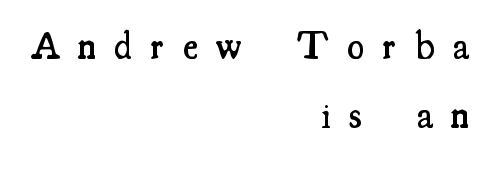
{"serif": "yes", "italic": "no", "bold": "semi", "weight": "semibold", "width": "condensed", "stroke_contrast": "medium", "x_height": "small", "monospaced": "no", "underline": "no", "align": "right", "line_spacing_ratio": 1.78, "letter_spacing": "wide", "letter_spacing_em": 0.48, "glyph_px": 39}
